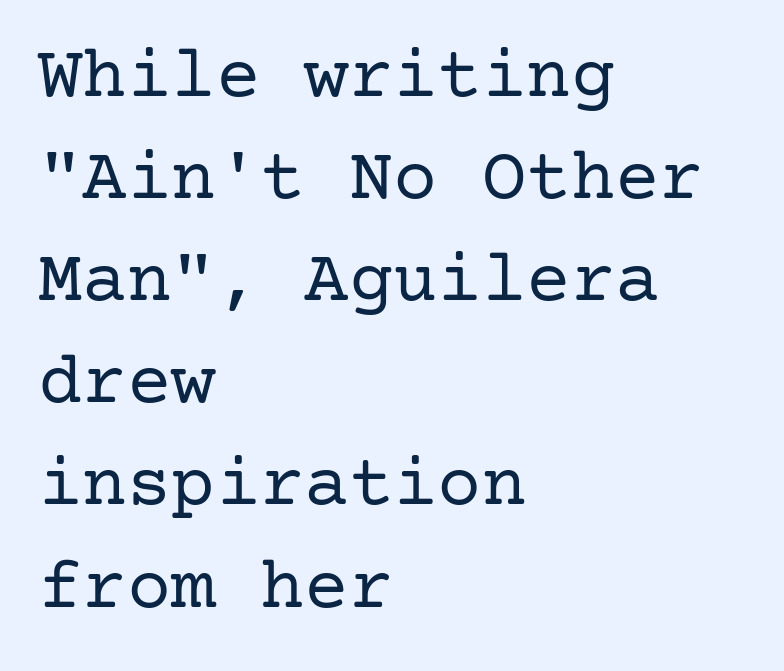
The image shows 74 px regular-weight serif type, upright; set left-aligned, normal line spacing (1.38x), normal letter spacing, not underlined; low stroke contrast and a medium x-height.
